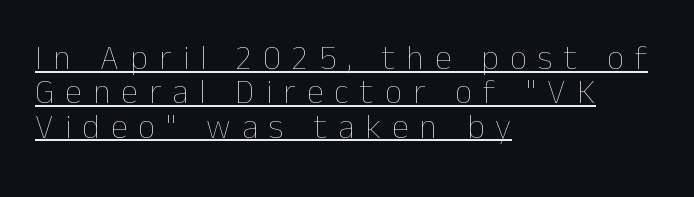
{"italic": "no", "bold": "no", "weight": "thin", "width": "normal", "stroke_contrast": "low", "x_height": "medium", "monospaced": "no", "underline": "yes", "align": "left", "line_spacing": "tight", "line_spacing_ratio": 1.01, "letter_spacing": "wide", "letter_spacing_em": 0.33, "glyph_px": 34}
